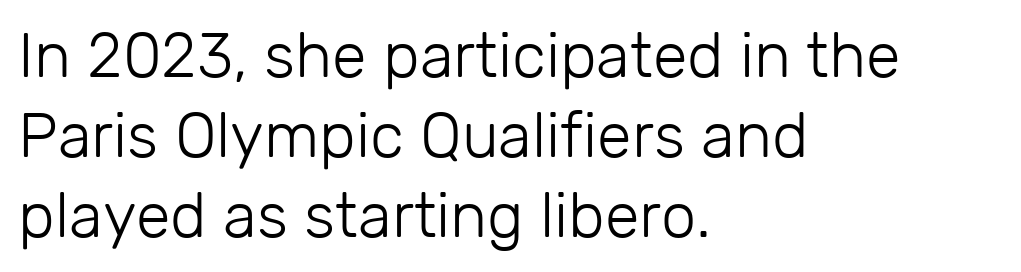
Each new line begins a customary step beneath the previous one. The letterforms sit at book weight or below. This rendering leaves character spacing at its baseline value. The paragraph has a hard left edge and a soft right edge. Does the lettering tilt? It doesn't — this is upright. A bare baseline throughout the passage.
